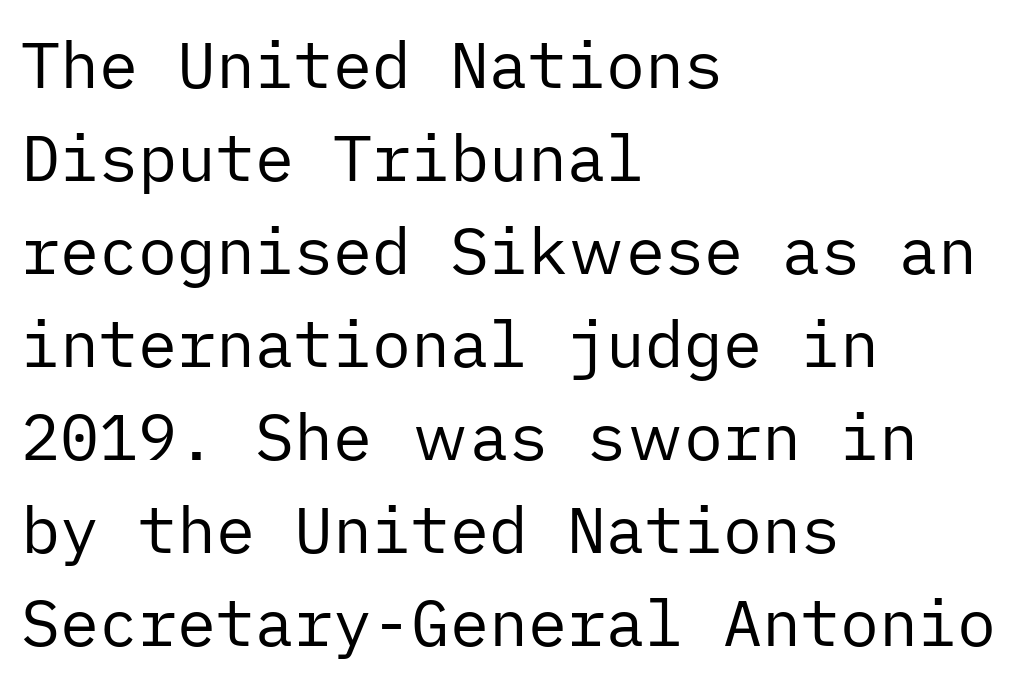
Q: Is the text bold? A: No.
Q: Is the text italic (slanted)? A: No, it is upright.
Q: Is the typeface a serif or a sans-serif typeface? A: Sans-serif.
Q: Is the text underlined? A: No.
Q: How is the paragraph aligned? A: Left-aligned.
Q: Is the spacing between letters normal or unusually wide? A: Normal.
Q: Is the spacing between lines tight, normal or loose? A: Normal.
Q: Width (condensed, normal, or wide)? A: Normal.
Q: Stroke contrast? A: Low.
Q: x-height? A: Medium.
